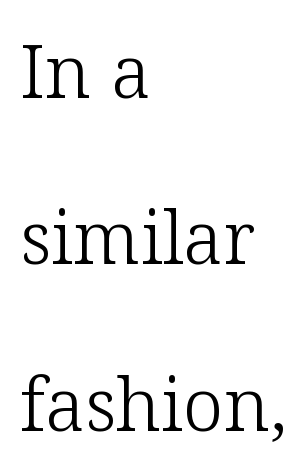
The image shows 73 px light serif type, upright; set left-aligned, loose line spacing (2.28x), normal letter spacing, not underlined; low stroke contrast and a medium x-height.
